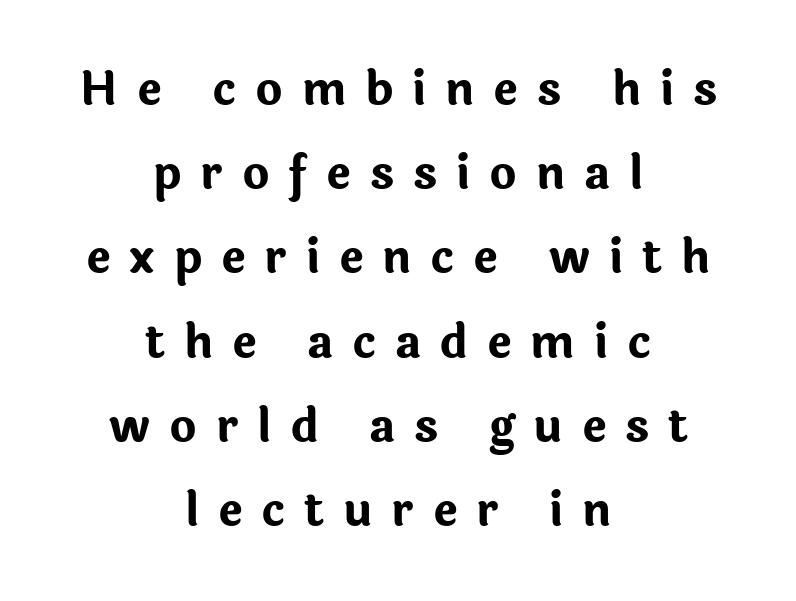
{"serif": "no", "italic": "no", "bold": "yes", "weight": "bold", "width": "normal", "stroke_contrast": "low", "x_height": "medium", "monospaced": "no", "underline": "no", "align": "center", "line_spacing_ratio": 1.83, "letter_spacing": "wide", "letter_spacing_em": 0.41, "glyph_px": 46}
